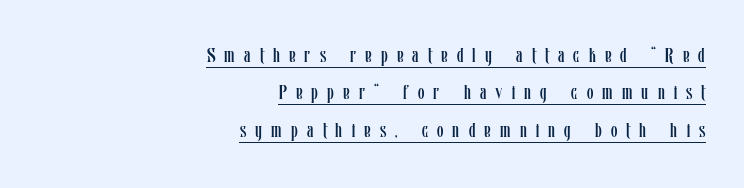
The image shows 21 px text type, upright; set right-aligned, line spacing 1.78x, unusually wide letter spacing (+0.44 em), underlined.
